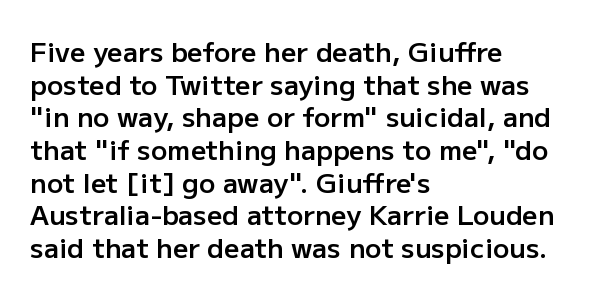
{"italic": "no", "bold": "semi", "underline": "no", "align": "left", "line_spacing_ratio": 1.21, "letter_spacing": "normal", "letter_spacing_em": 0.0, "glyph_px": 27}
